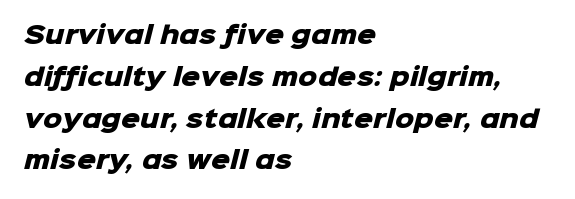
Q: Is the text bold? A: Yes.
Q: Is the text underlined? A: No.
Q: How is the paragraph aligned? A: Left-aligned.
Q: Is the spacing between letters normal or unusually wide? A: Normal.
